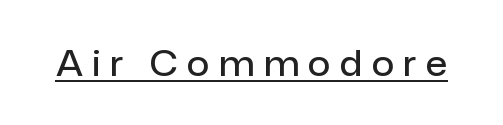
{"serif": "no", "italic": "no", "bold": "semi", "weight": "semibold", "width": "normal", "stroke_contrast": "low", "x_height": "medium", "monospaced": "no", "underline": "yes", "letter_spacing": "wide", "letter_spacing_em": 0.27, "glyph_px": 35}
